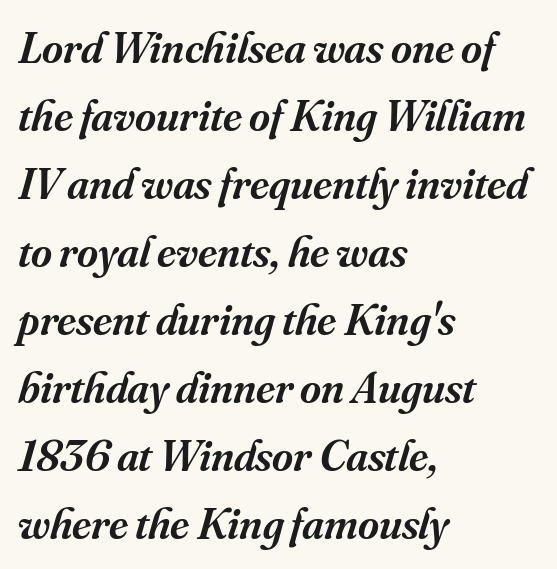
Q: Is the text bold? A: Semi-bold.
Q: Is the text italic (slanted)? A: Yes, it leans right by about 16 degrees.
Q: Is the typeface a serif or a sans-serif typeface? A: Serif.
Q: Is the text underlined? A: No.
Q: How is the paragraph aligned? A: Left-aligned.
Q: Is the spacing between letters normal or unusually wide? A: Normal.
Q: Is the spacing between lines tight, normal or loose? A: Normal.
Q: Width (condensed, normal, or wide)? A: Normal.
Q: Stroke contrast? A: Medium.
Q: x-height? A: Small.
Q: Monospaced? A: No.
